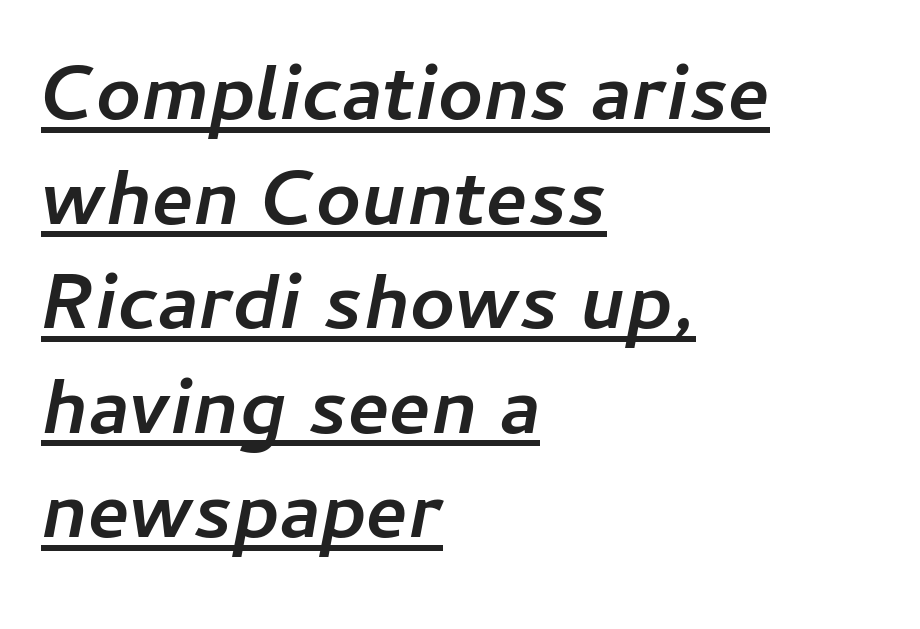
Q: Is the text bold? A: Yes.
Q: Is the text italic (slanted)? A: Yes, it leans right by about 11 degrees.
Q: Is the text underlined? A: Yes.
Q: How is the paragraph aligned? A: Left-aligned.
Q: Is the spacing between letters normal or unusually wide? A: Normal.
Q: Is the spacing between lines tight, normal or loose? A: Normal.
Q: Width (condensed, normal, or wide)? A: Normal.
Q: Stroke contrast? A: Low.
Q: x-height? A: Medium.
Q: Monospaced? A: No.
